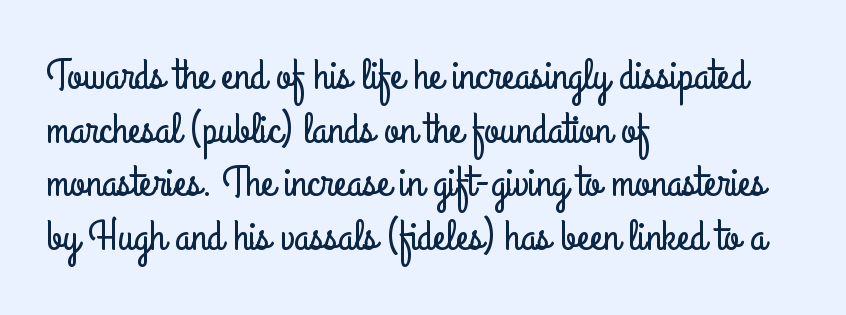
Inter-character spacing is left at the font's built-in metrics. Unmarked baselines from the first word to the last. Spacing verdict: proportional, widths tailored to each character. Casual observation: everything's shoved over to the left. Regarding serifs, this sample does without them.
